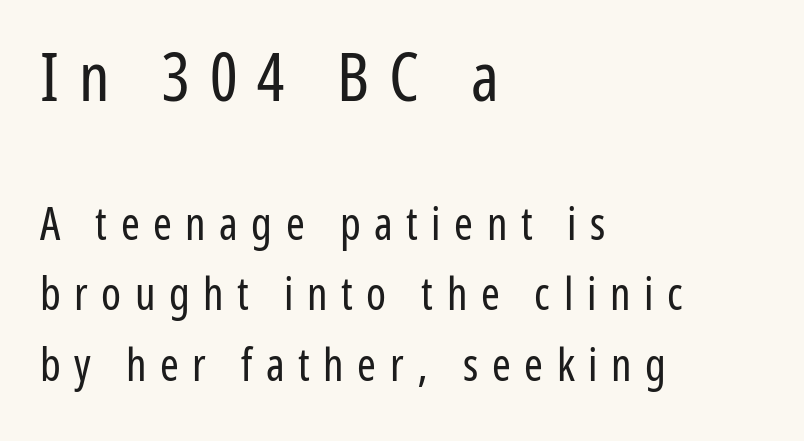
The image shows 67 px regular-weight, condensed sans-serif type, upright; set left-aligned, normal line spacing (1.57x), unusually wide letter spacing (+0.3 em), not underlined; the first (top) block is 1.49x larger; low stroke contrast and a medium x-height.
